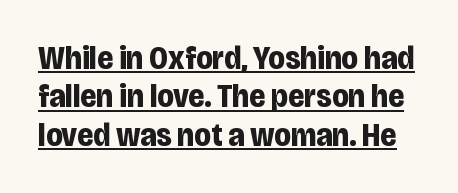
The image shows 33 px bold, condensed sans-serif type, upright; set line spacing 1.16x, normal letter spacing, underlined; low stroke contrast and a large x-height.
